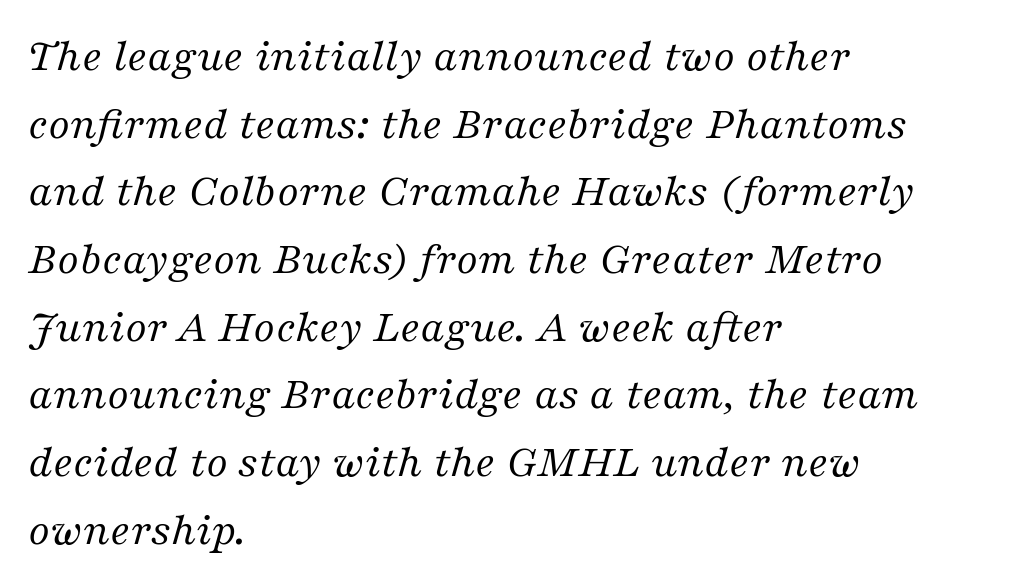
Q: Is the text bold? A: No.
Q: Is the text italic (slanted)? A: Yes, it leans right by about 16 degrees.
Q: Is the typeface a serif or a sans-serif typeface? A: Serif.
Q: Is the text underlined? A: No.
Q: How is the paragraph aligned? A: Left-aligned.
Q: Is the spacing between letters normal or unusually wide? A: Normal.
Q: Is the spacing between lines tight, normal or loose? A: Normal.
Q: Width (condensed, normal, or wide)? A: Normal.
Q: Stroke contrast? A: Medium.
Q: x-height? A: Medium.
Q: Monospaced? A: No.
